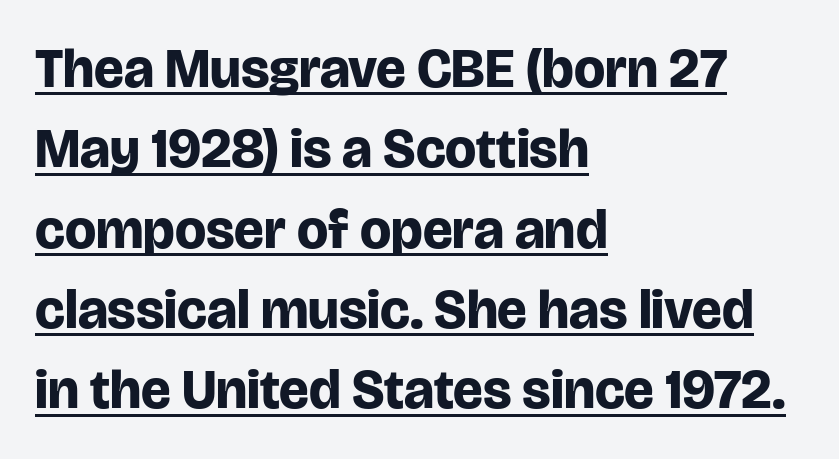
The tracking reads as untouched default to a designer's eye. The passage is arranged the way most books set body copy — flush left. Beneath each row of characters lies a ruled line. Do the characters align in a grid? No, the font is proportional. The lettering stays uniformly vertical, giving the passage a roman look. The characters look thick and weighty, a clear bold.
